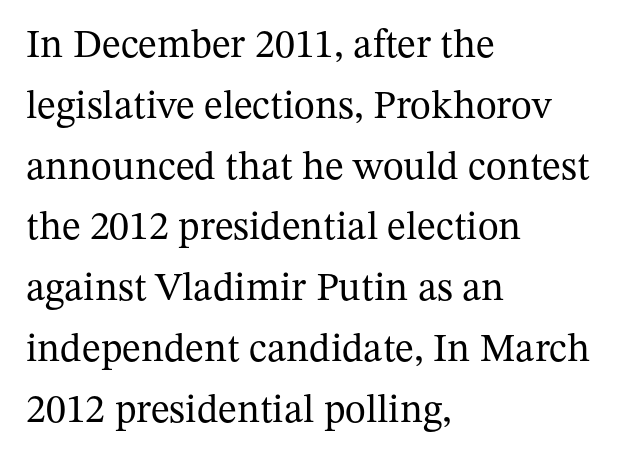
The image shows 40 px regular-weight serif type, upright; set left-aligned, normal line spacing (1.52x), normal letter spacing, not underlined; medium stroke contrast and a medium x-height.
